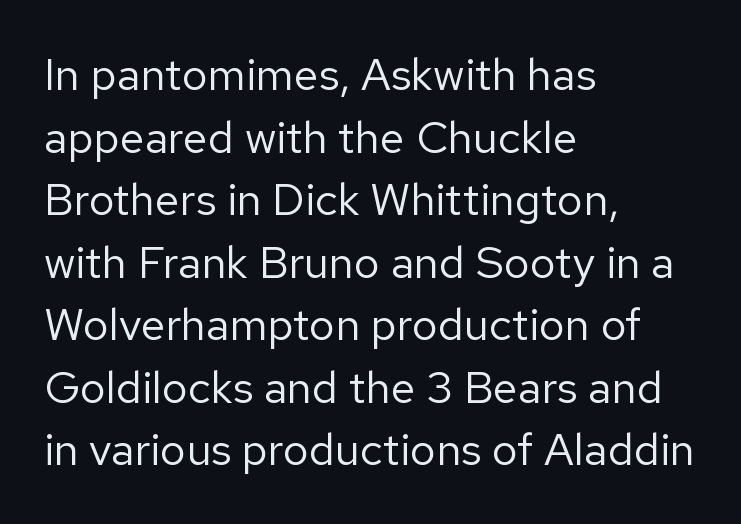
Q: Is the text bold? A: No.
Q: Is the text italic (slanted)? A: No, it is upright.
Q: Is the typeface a serif or a sans-serif typeface? A: Sans-serif.
Q: Is the text underlined? A: No.
Q: How is the paragraph aligned? A: Left-aligned.
Q: Is the spacing between letters normal or unusually wide? A: Normal.
Q: Is the spacing between lines tight, normal or loose? A: Normal.
Q: Width (condensed, normal, or wide)? A: Normal.
Q: Stroke contrast? A: Low.
Q: x-height? A: Medium.
Q: Monospaced? A: No.
